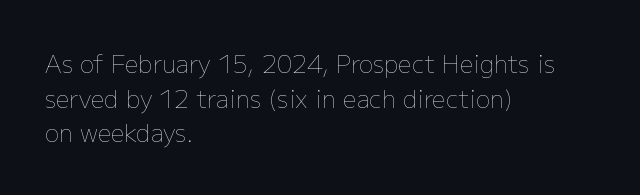
{"italic": "no", "bold": "no", "underline": "no", "align": "left", "line_spacing": "normal", "line_spacing_ratio": 1.44, "letter_spacing": "normal", "letter_spacing_em": 0.0, "glyph_px": 24}
